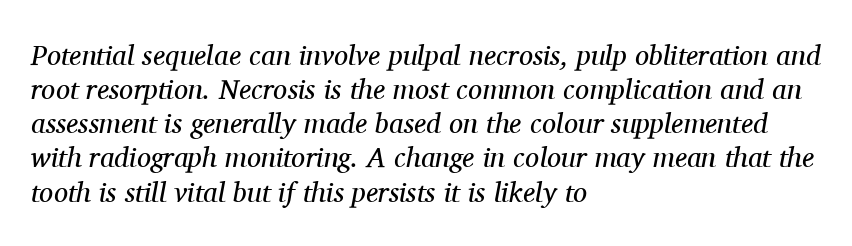
Q: Is the text bold? A: No.
Q: Is the text italic (slanted)? A: Yes, it leans right by about 11 degrees.
Q: Is the typeface a serif or a sans-serif typeface? A: Serif.
Q: Is the text underlined? A: No.
Q: How is the paragraph aligned? A: Left-aligned.
Q: Is the spacing between letters normal or unusually wide? A: Normal.
Q: Width (condensed, normal, or wide)? A: Normal.
Q: Stroke contrast? A: Medium.
Q: x-height? A: Medium.
Q: Monospaced? A: No.
